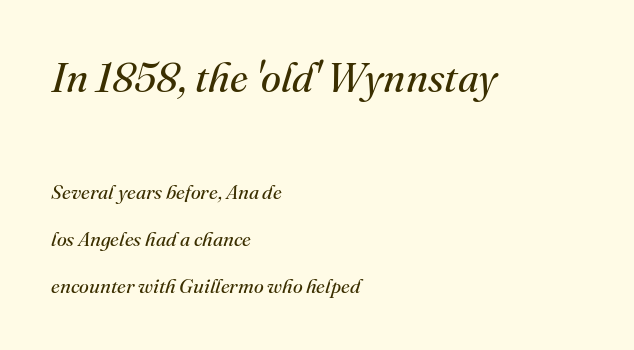
The type is set solid horizontally, with unmodified tracking. Slant detected: the letters are inclined. The specimen omits any rule beneath the text block's lines. Look at the glyph heights: the upper group is clearly the bigger setting. Summary of vertical rhythm: relaxed, with wide interline spacing. This sample has the flowing, uneven cadence of proportional lettering.
